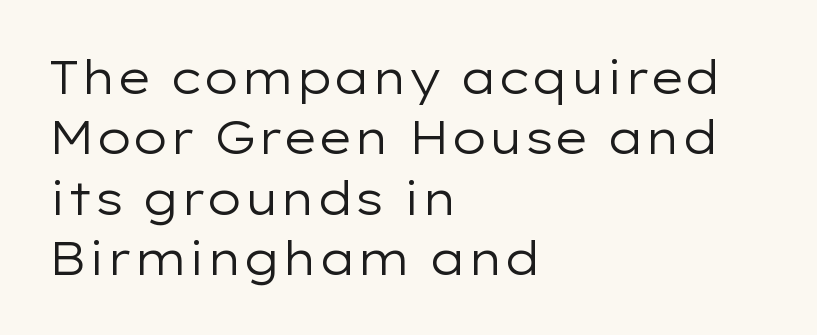
Q: Is the text bold? A: No.
Q: Is the text italic (slanted)? A: No, it is upright.
Q: Is the typeface a serif or a sans-serif typeface? A: Sans-serif.
Q: Is the text underlined? A: No.
Q: How is the paragraph aligned? A: Left-aligned.
Q: Is the spacing between letters normal or unusually wide? A: Normal.
Q: Is the spacing between lines tight, normal or loose? A: Normal.
Q: Width (condensed, normal, or wide)? A: Wide.
Q: Stroke contrast? A: Low.
Q: x-height? A: Medium.
Q: Monospaced? A: No.
